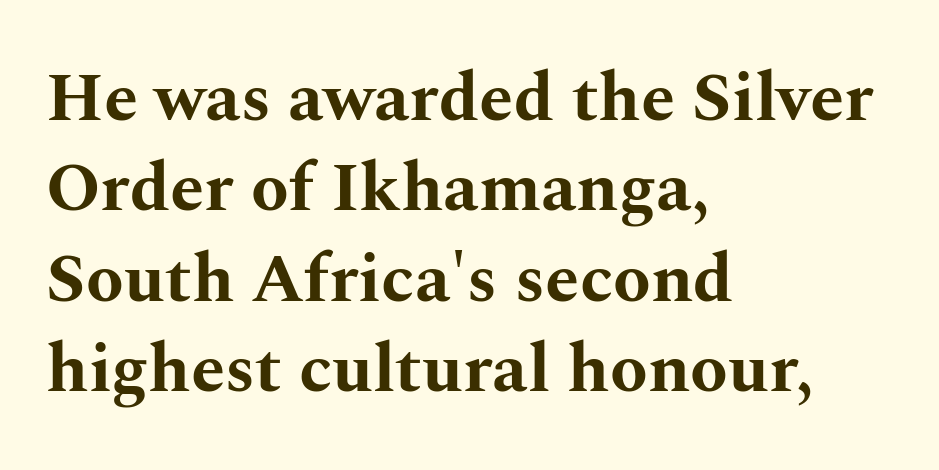
The image shows 69 px bold, wide serif type, upright; set left-aligned, normal line spacing (1.31x), normal letter spacing, not underlined; medium stroke contrast and a medium x-height.
